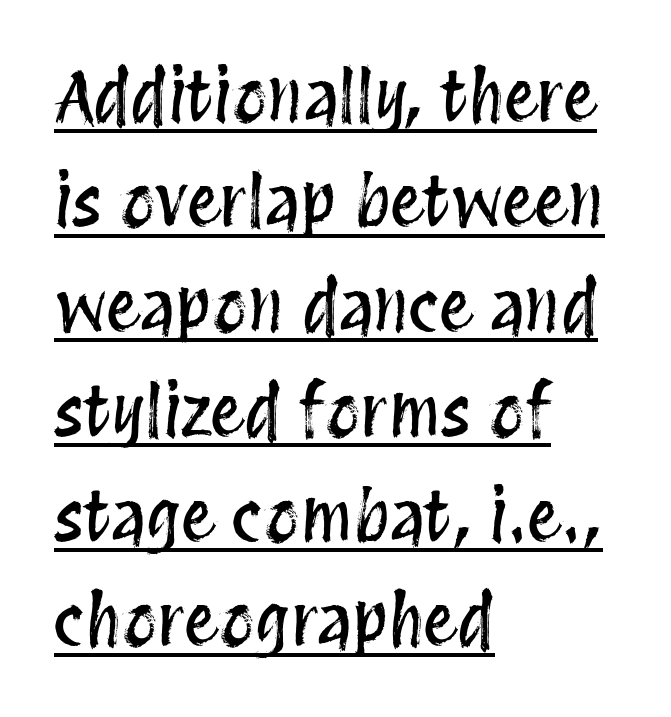
The image shows 69 px condensed type, upright; set left-aligned, normal line spacing (1.52x), normal letter spacing, underlined; medium stroke contrast and a large x-height.
